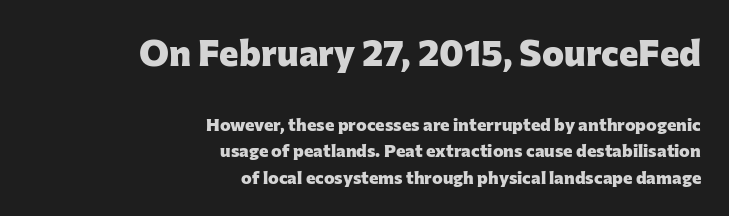
{"serif": "no", "italic": "no", "bold": "yes", "weight": "heavy", "width": "normal", "stroke_contrast": "low", "x_height": "medium", "monospaced": "no", "underline": "no", "align": "right", "line_spacing": "normal", "line_spacing_ratio": 1.47, "letter_spacing": "normal", "letter_spacing_em": 0.0, "larger_block": "first", "size_ratio": 2.06, "glyph_px": 37}
